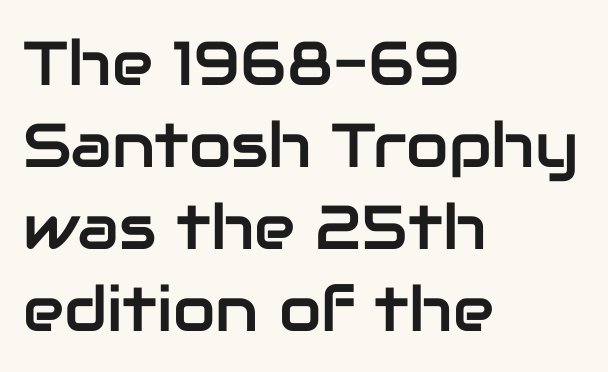
{"serif": "no", "italic": "no", "width": "normal", "stroke_contrast": "low", "x_height": "medium", "monospaced": "no", "underline": "no", "align": "left", "line_spacing": "normal", "line_spacing_ratio": 1.32, "letter_spacing": "normal", "letter_spacing_em": 0.0, "glyph_px": 62}
